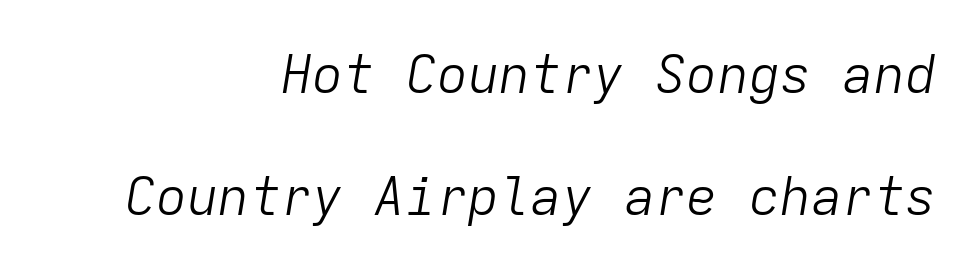
{"italic": "yes", "lean": "right", "slant_degrees": 9, "bold": "no", "weight": "light", "width": "normal", "stroke_contrast": "low", "x_height": "medium", "monospaced": "yes", "underline": "no", "align": "right", "line_spacing": "loose", "line_spacing_ratio": 2.35, "letter_spacing": "normal", "letter_spacing_em": 0.0, "glyph_px": 52}
